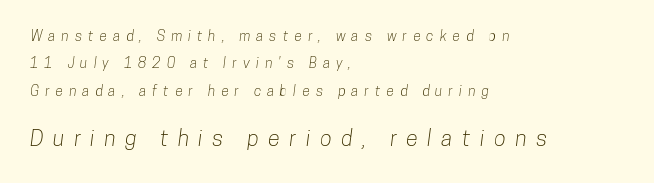
The image shows 22 px text type; set left-aligned, loose line spacing (1.95x), unusually wide letter spacing (+0.43 em), not underlined; the second (bottom) block is 1.57x larger.
